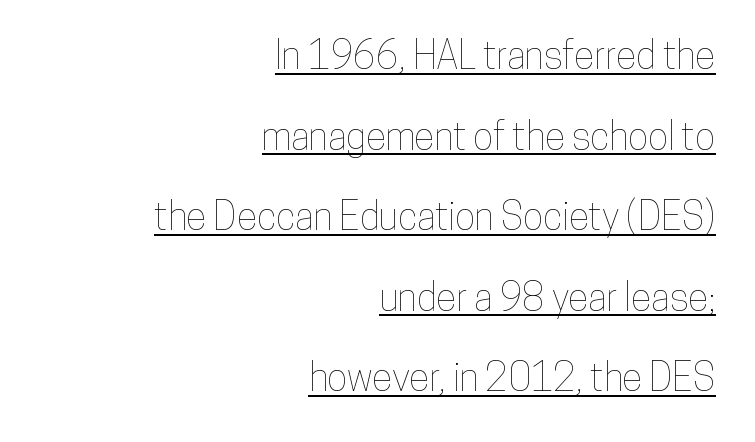
Q: Is the text italic (slanted)? A: No, it is upright.
Q: Is the text underlined? A: Yes.
Q: How is the paragraph aligned? A: Right-aligned.
Q: Is the spacing between letters normal or unusually wide? A: Normal.
Q: Is the spacing between lines tight, normal or loose? A: Loose.
Q: Width (condensed, normal, or wide)? A: Condensed.
Q: Stroke contrast? A: Low.
Q: x-height? A: Medium.
Q: Monospaced? A: No.
